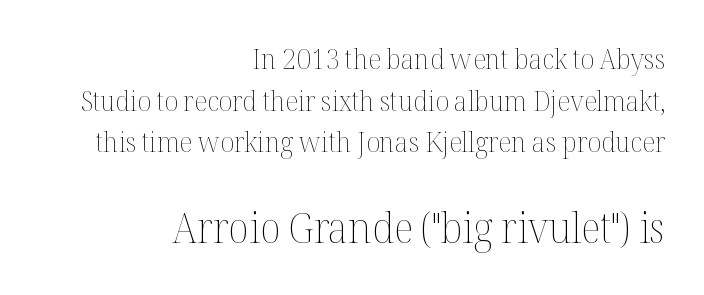
Q: Is the text bold? A: No.
Q: Is the text italic (slanted)? A: No, it is upright.
Q: Is the text underlined? A: No.
Q: How is the paragraph aligned? A: Right-aligned.
Q: Is the spacing between letters normal or unusually wide? A: Normal.
Q: Is the spacing between lines tight, normal or loose? A: Normal.
Q: Which block of text is set in a larger size, the first (top) or the second (bottom)? A: The second (bottom) one.
Q: Width (condensed, normal, or wide)? A: Normal.
Q: Stroke contrast? A: Medium.
Q: x-height? A: Medium.
Q: Monospaced? A: No.
